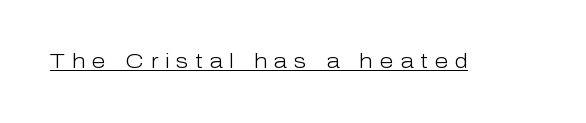
The letters look calm and open, with moderate or lighter stems. A baseline rule has been typeset under these characters. The letterforms stand isolated, each surrounded by extra space. Upright lettering throughout.
